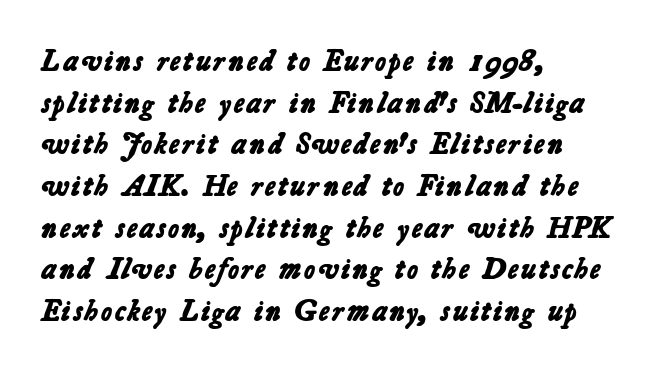
Q: Is the text bold? A: Yes.
Q: Is the typeface a serif or a sans-serif typeface? A: Sans-serif.
Q: Is the text underlined? A: No.
Q: How is the paragraph aligned? A: Left-aligned.
Q: Is the spacing between letters normal or unusually wide? A: Normal.
Q: Is the spacing between lines tight, normal or loose? A: Normal.
Q: Width (condensed, normal, or wide)? A: Normal.
Q: Stroke contrast? A: Low.
Q: x-height? A: Medium.
Q: Monospaced? A: No.
